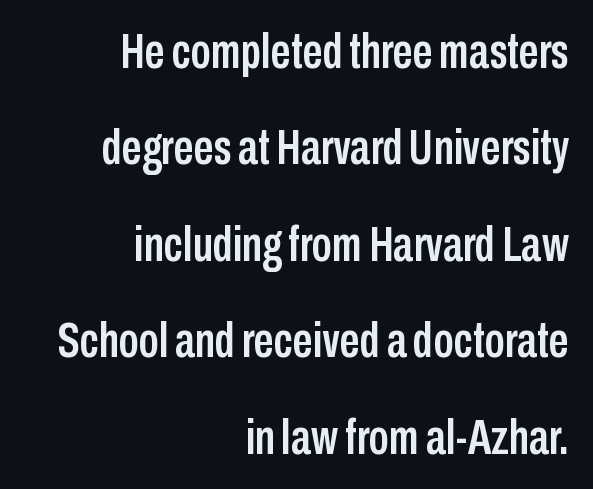
{"serif": "no", "italic": "no", "width": "condensed", "stroke_contrast": "low", "x_height": "medium", "monospaced": "no", "underline": "no", "align": "right", "line_spacing": "loose", "line_spacing_ratio": 1.93, "letter_spacing": "normal", "letter_spacing_em": 0.0, "glyph_px": 50}
